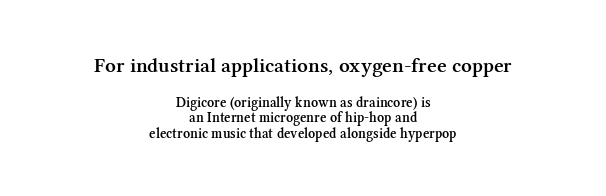
Underline: absent. A typesetter would call this leading minimal, almost set solid. The type is set solid horizontally, with unmodified tracking. The text block is weighted toward neither margin, spreading evenly from the middle. In terms of weight, the rendering is demibold, just under bold. Posture: vertical.
